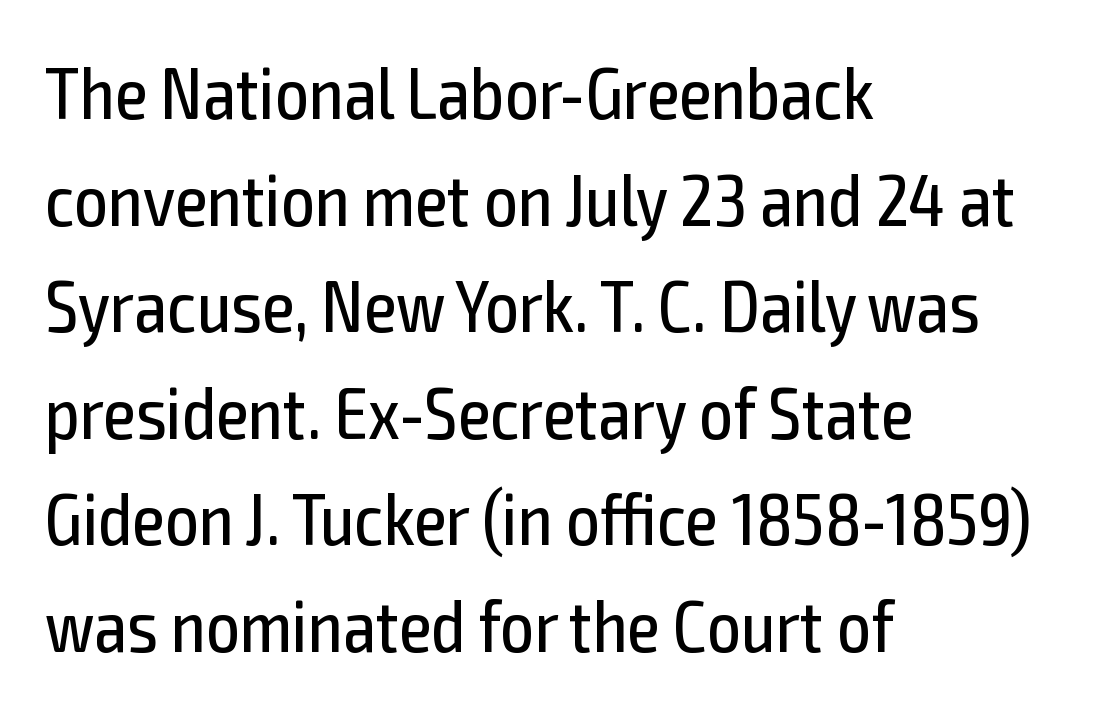
Q: Is the text bold? A: No.
Q: Is the text italic (slanted)? A: No, it is upright.
Q: Is the typeface a serif or a sans-serif typeface? A: Sans-serif.
Q: Is the text underlined? A: No.
Q: How is the paragraph aligned? A: Left-aligned.
Q: Is the spacing between letters normal or unusually wide? A: Normal.
Q: Is the spacing between lines tight, normal or loose? A: Normal.
Q: Width (condensed, normal, or wide)? A: Condensed.
Q: x-height? A: Medium.
Q: Monospaced? A: No.
